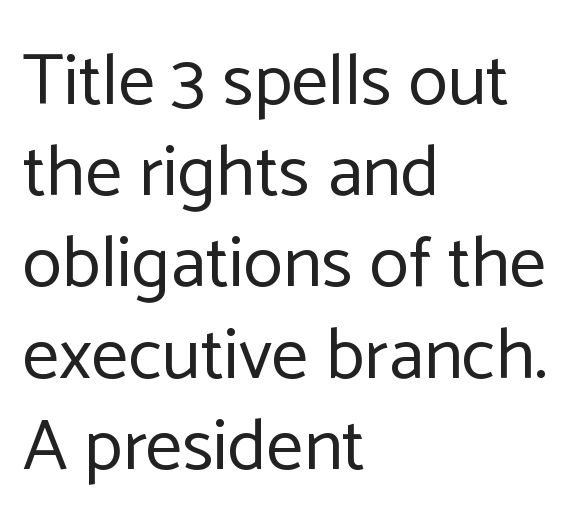
The image shows 73 px regular-weight sans-serif type, upright; set left-aligned, normal line spacing (1.25x), normal letter spacing, not underlined; low stroke contrast and a medium x-height.
